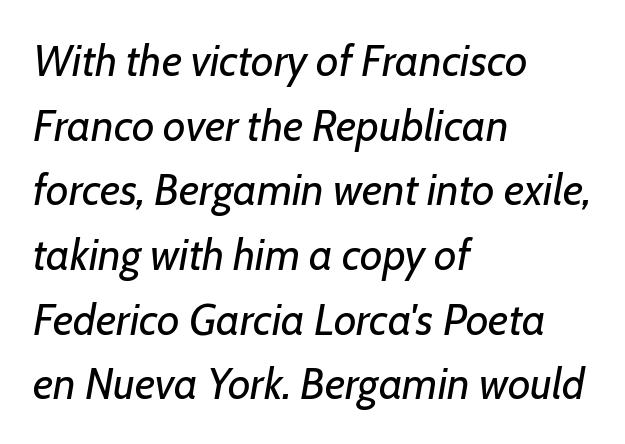
Any mark beneath the type? The region is blank. The whole block is typeset with a tilt. The block of text has a typical density, with ordinary space between rows. The typesetter chose a ragged-right arrangement here. Is this a fixed-width face? No — the glyphs have proportional, varying widths. The passage shown has conventional tracking throughout.
